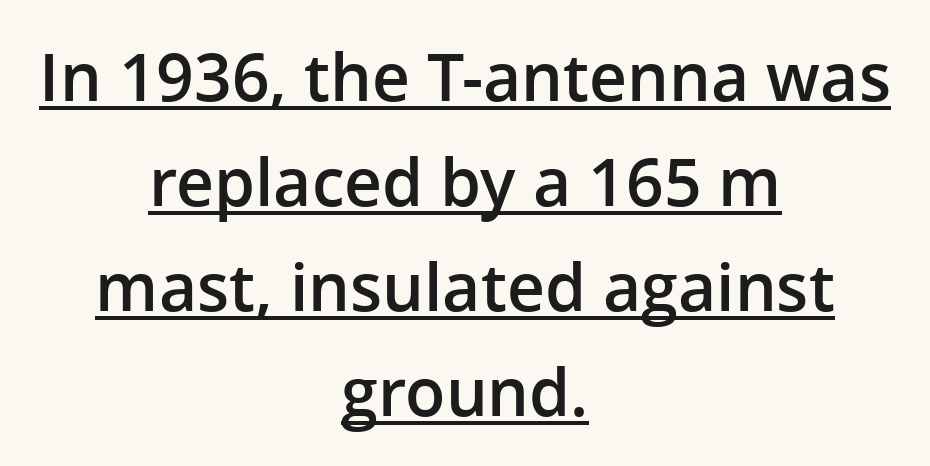
{"serif": "no", "italic": "no", "bold": "semi", "weight": "semibold", "width": "normal", "stroke_contrast": "low", "x_height": "medium", "monospaced": "no", "underline": "yes", "align": "center", "line_spacing": "normal", "line_spacing_ratio": 1.59, "letter_spacing": "normal", "letter_spacing_em": 0.0, "glyph_px": 66}
